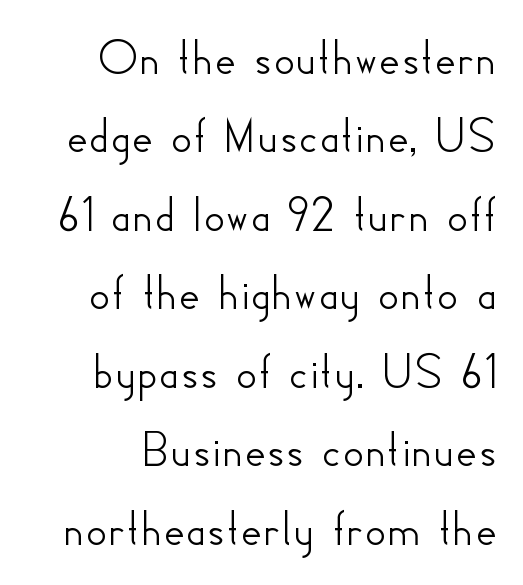
Q: Is the text italic (slanted)? A: No, it is upright.
Q: Is the typeface a serif or a sans-serif typeface? A: Sans-serif.
Q: Is the text underlined? A: No.
Q: How is the paragraph aligned? A: Right-aligned.
Q: Is the spacing between letters normal or unusually wide? A: Normal.
Q: Is the spacing between lines tight, normal or loose? A: Normal.
Q: Width (condensed, normal, or wide)? A: Normal.
Q: Stroke contrast? A: Low.
Q: x-height? A: Small.
Q: Monospaced? A: No.
